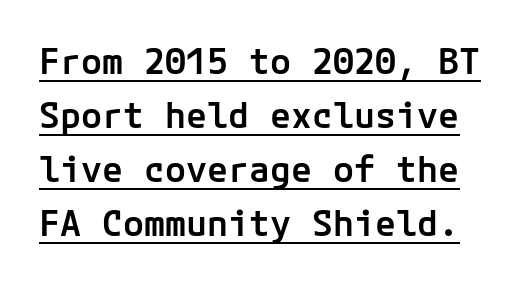
The lines sit at an ordinary, default distance from one another. A typesetter would mark this as roman, not italic. Font category for this specimen: sans-serif. The rendering uses a semibold face; strokes are thickened but not to full bold.
